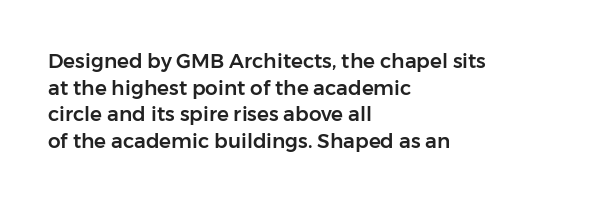
Which margin do the lines hug? The left one — the right edge is uneven. Do the letters lean? They stand straight. Students, note that the glyphs here touch the page at normal intervals. The block of text has a typical density, with ordinary space between rows. Unmarked baselines from the first word to the last.
